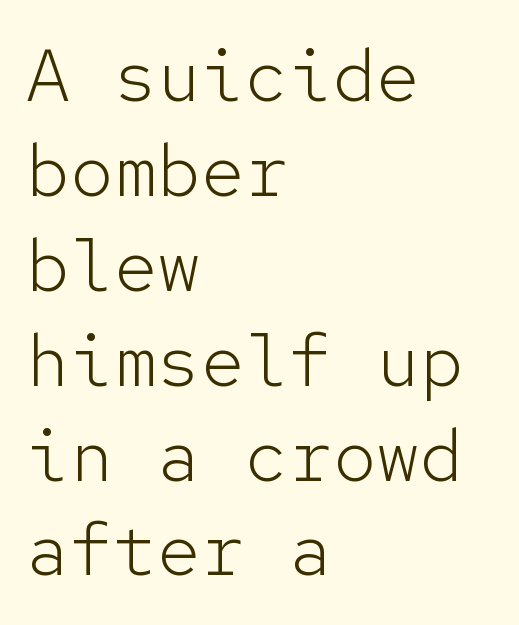
Honestly, the letter spacing is just normal — you wouldn't notice it. Horizontally, the lines are justified to the leading edge only. You could count columns in this text — the font is strictly monospaced. Regarding serifs, this sample does without them.
